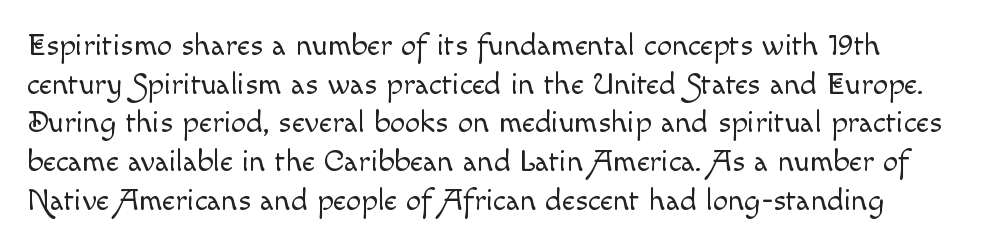
Q: Is the text bold? A: No.
Q: Is the text italic (slanted)? A: No, it is upright.
Q: Is the text underlined? A: No.
Q: How is the paragraph aligned? A: Left-aligned.
Q: Is the spacing between letters normal or unusually wide? A: Normal.
Q: Is the spacing between lines tight, normal or loose? A: Normal.
Q: Width (condensed, normal, or wide)? A: Normal.
Q: x-height? A: Small.
Q: Monospaced? A: No.
